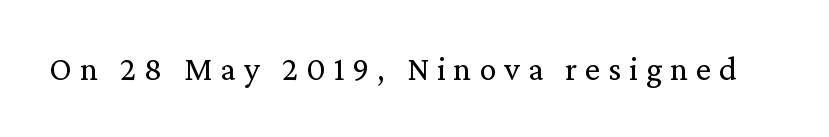
{"serif": "yes", "italic": "no", "bold": "no", "weight": "regular", "width": "normal", "stroke_contrast": "low", "x_height": "medium", "monospaced": "no", "underline": "no", "letter_spacing": "wide", "letter_spacing_em": 0.23, "glyph_px": 34}
